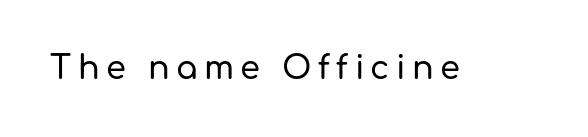
{"serif": "no", "italic": "no", "width": "normal", "stroke_contrast": "low", "x_height": "medium", "monospaced": "no", "underline": "no", "letter_spacing": "wide", "letter_spacing_em": 0.2, "glyph_px": 32}
